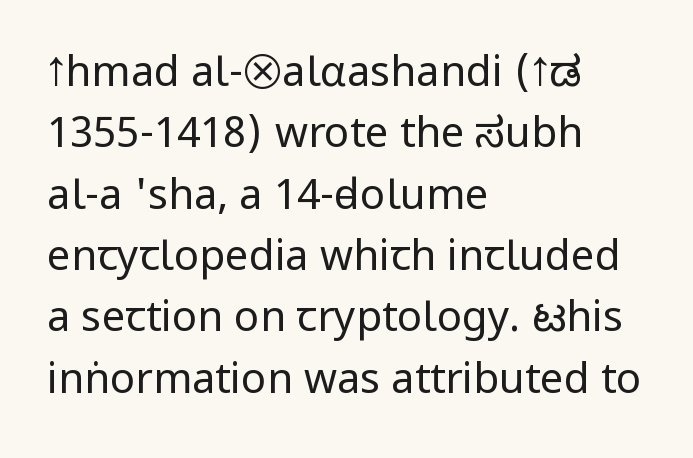
{"serif": "no", "italic": "no", "bold": "no", "weight": "regular", "width": "condensed", "stroke_contrast": "low", "underline": "no", "align": "left", "line_spacing": "normal", "line_spacing_ratio": 1.46, "letter_spacing": "normal", "letter_spacing_em": 0.0, "glyph_px": 42}
